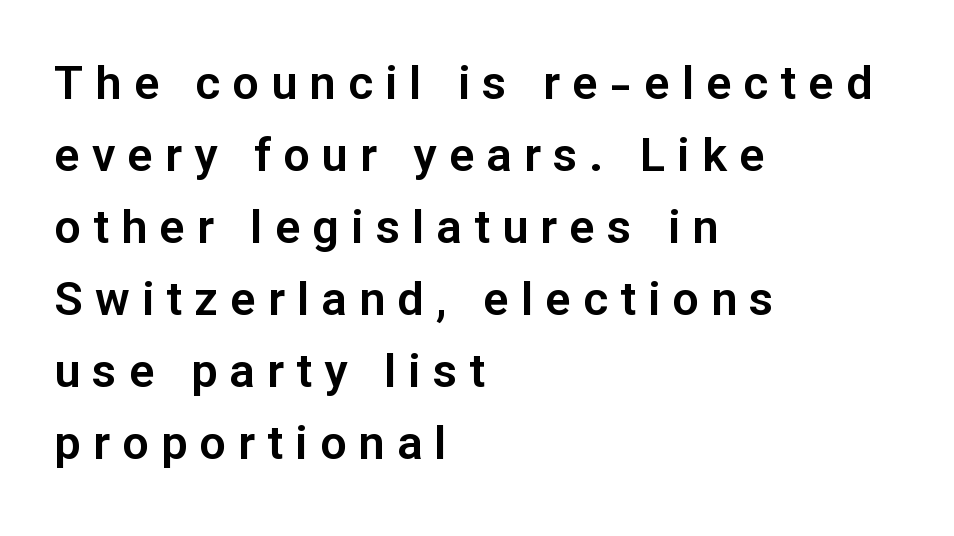
{"serif": "no", "italic": "no", "width": "normal", "stroke_contrast": "low", "x_height": "medium", "monospaced": "no", "underline": "no", "align": "left", "line_spacing": "normal", "line_spacing_ratio": 1.53, "letter_spacing": "wide", "letter_spacing_em": 0.26, "glyph_px": 47}
